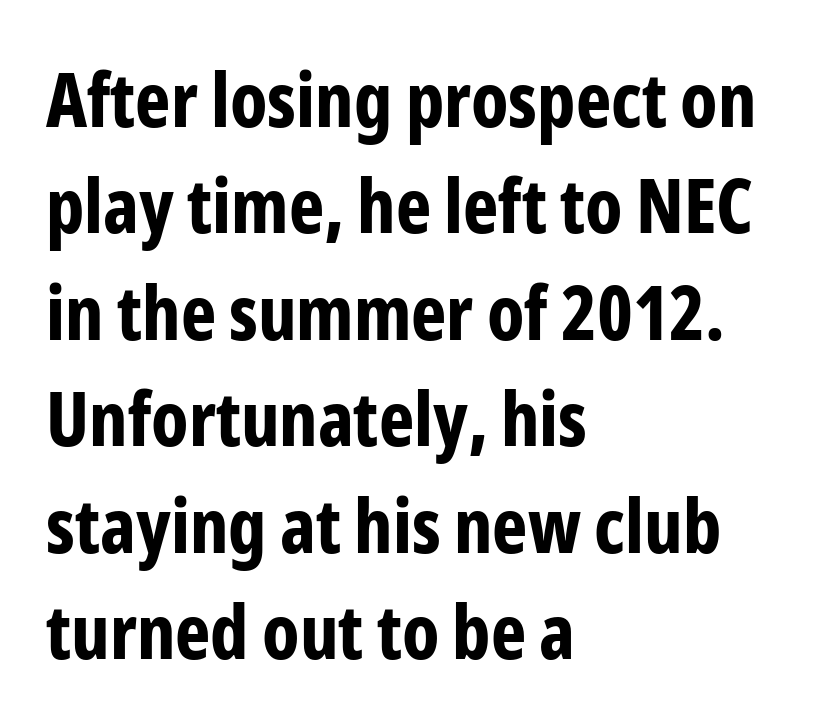
The image shows 75 px bold, condensed sans-serif type, upright; set left-aligned, normal line spacing (1.42x), normal letter spacing, not underlined; low stroke contrast and a medium x-height.
